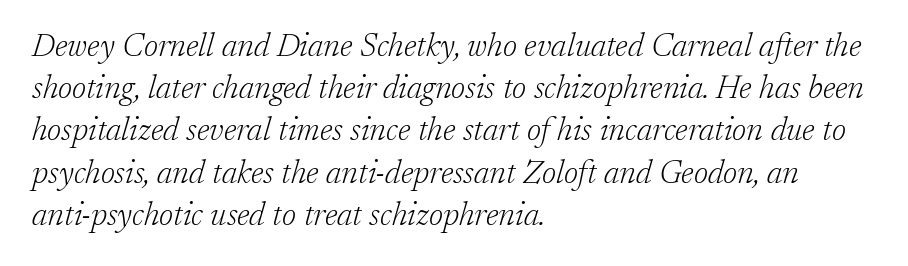
Tall strokes in this sample are angled rather than plumb. The rows are spaced the way most documents space them. The typesetter chose a ragged-right arrangement here. Think of a printed novel: that variable character pitch is what you see here. Yep, those are serifs on the letters.
